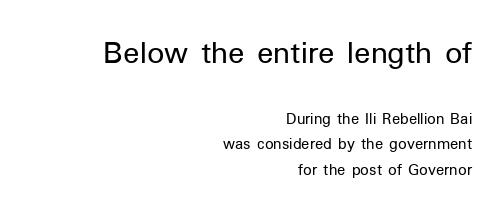
The image shows 34 px regular-weight sans-serif type, upright; set right-aligned, normal line spacing (1.49x), normal letter spacing, not underlined; the first (top) block is 2.0x larger; low stroke contrast and a medium x-height.
